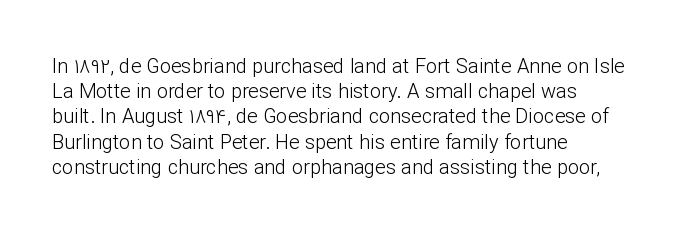
The image shows 20 px text type, upright; set left-aligned, normal line spacing (1.26x), normal letter spacing, not underlined.
